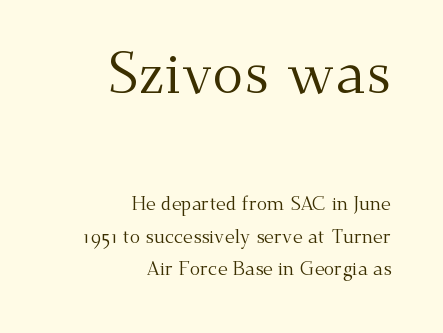
{"serif": "yes", "italic": "no", "bold": "no", "weight": "regular", "width": "normal", "stroke_contrast": "medium", "x_height": "small", "monospaced": "no", "underline": "no", "align": "right", "line_spacing": "normal", "line_spacing_ratio": 1.69, "letter_spacing": "normal", "letter_spacing_em": 0.0, "larger_block": "first", "size_ratio": 3.05, "glyph_px": 58}
